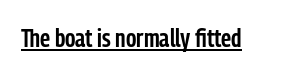
The letters stand upright; this is a roman face. This is moderately heavy type, rendered in semibold. These characters rest on top of a visible drawn line. You could call the tracking neutral — neither tight nor loose.
